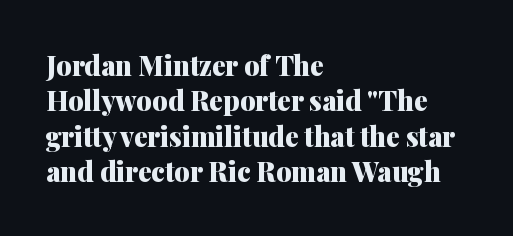
{"italic": "no", "bold": "yes", "underline": "no", "align": "left", "line_spacing": "normal", "line_spacing_ratio": 1.31, "letter_spacing": "normal", "letter_spacing_em": 0.0, "glyph_px": 27}
